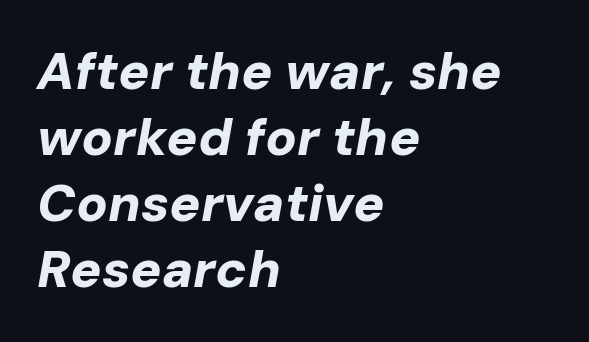
The image shows 52 px bold type, italic (leaning right); set left-aligned, normal line spacing (1.27x), normal letter spacing, not underlined; low stroke contrast and a medium x-height.
